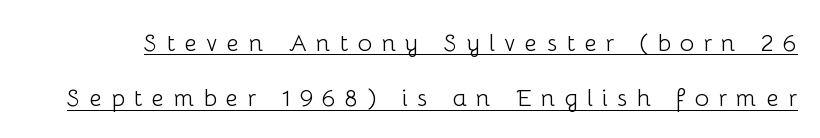
{"italic": "no", "bold": "no", "underline": "yes", "line_spacing": "loose", "line_spacing_ratio": 2.3, "letter_spacing": "wide", "letter_spacing_em": 0.38, "glyph_px": 24}
